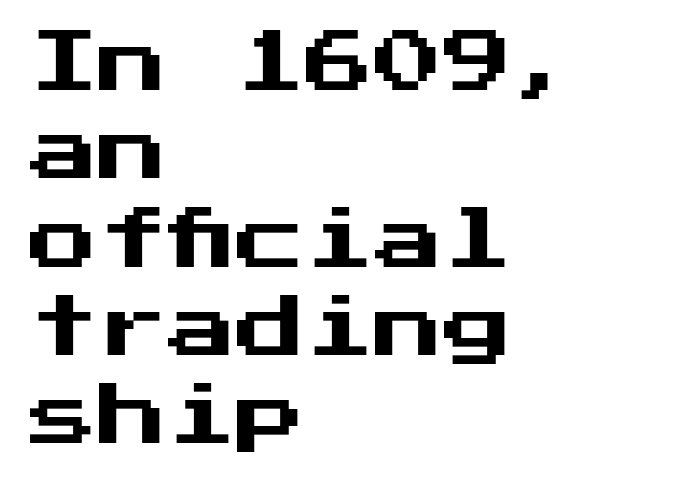
Q: Is the text italic (slanted)? A: No, it is upright.
Q: Is the typeface a serif or a sans-serif typeface? A: Sans-serif.
Q: Is the text underlined? A: No.
Q: How is the paragraph aligned? A: Left-aligned.
Q: Is the spacing between letters normal or unusually wide? A: Normal.
Q: Is the spacing between lines tight, normal or loose? A: Normal.
Q: Width (condensed, normal, or wide)? A: Normal.
Q: Stroke contrast? A: Medium.
Q: x-height? A: Medium.
